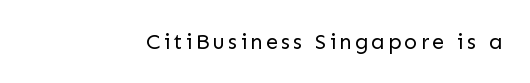
Q: Is the text bold? A: No.
Q: Is the text italic (slanted)? A: No, it is upright.
Q: Is the text underlined? A: No.
